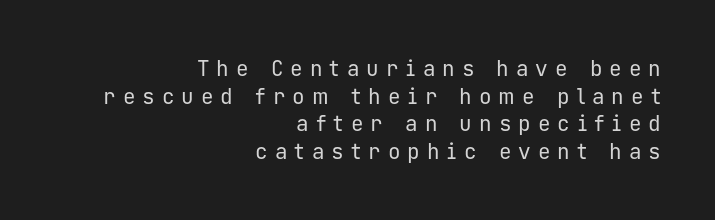
{"italic": "no", "bold": "no", "underline": "no", "align": "right", "line_spacing": "normal", "line_spacing_ratio": 1.31, "letter_spacing": "wide", "letter_spacing_em": 0.33, "glyph_px": 21}
